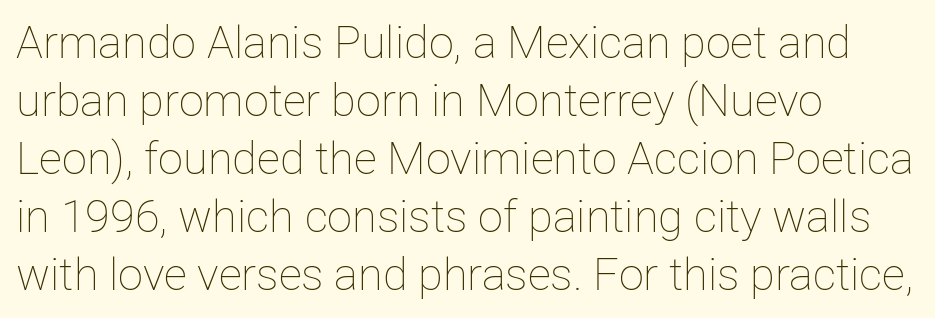
{"italic": "no", "bold": "no", "weight": "thin", "width": "normal", "stroke_contrast": "low", "x_height": "medium", "monospaced": "no", "underline": "no", "align": "left", "line_spacing": "normal", "line_spacing_ratio": 1.29, "letter_spacing": "normal", "letter_spacing_em": 0.0, "glyph_px": 45}
